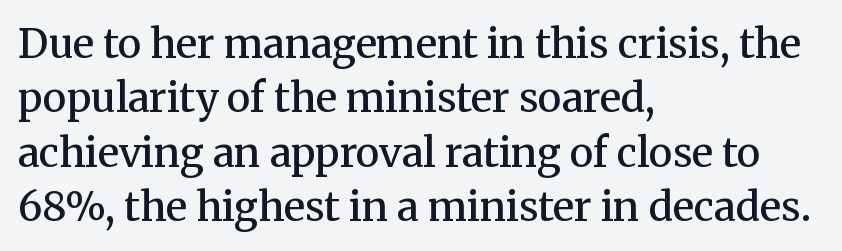
Q: Is the text bold? A: Semi-bold.
Q: Is the text italic (slanted)? A: No, it is upright.
Q: Is the typeface a serif or a sans-serif typeface? A: Serif.
Q: Is the text underlined? A: No.
Q: How is the paragraph aligned? A: Left-aligned.
Q: Is the spacing between letters normal or unusually wide? A: Normal.
Q: Is the spacing between lines tight, normal or loose? A: Normal.
Q: Width (condensed, normal, or wide)? A: Normal.
Q: Stroke contrast? A: Medium.
Q: x-height? A: Medium.
Q: Monospaced? A: No.
